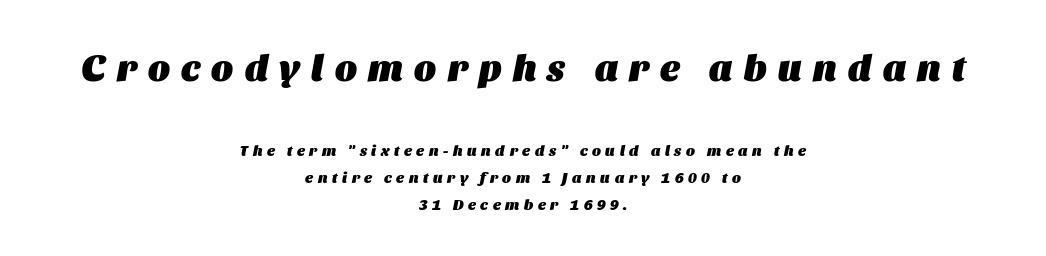
The image shows 37 px heavy type, italic (leaning right); set centered, line spacing 1.81x, unusually wide letter spacing (+0.31 em), not underlined; the first (top) block is 2.47x larger; medium stroke contrast and a large x-height.
